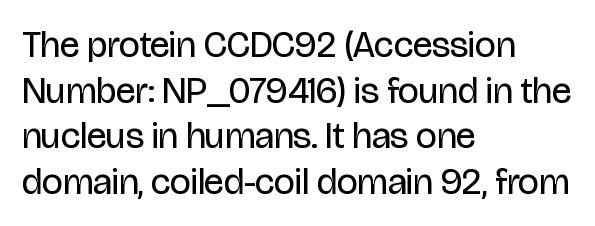
Q: Is the text bold? A: No.
Q: Is the text italic (slanted)? A: No, it is upright.
Q: Is the typeface a serif or a sans-serif typeface? A: Sans-serif.
Q: Is the text underlined? A: No.
Q: How is the paragraph aligned? A: Left-aligned.
Q: Is the spacing between letters normal or unusually wide? A: Normal.
Q: Width (condensed, normal, or wide)? A: Condensed.
Q: Stroke contrast? A: Low.
Q: x-height? A: Large.
Q: Monospaced? A: No.
